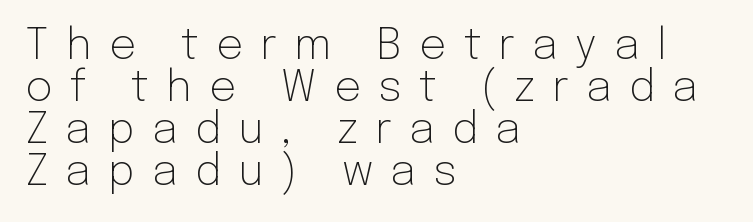
{"serif": "no", "italic": "no", "bold": "no", "weight": "light", "width": "normal", "stroke_contrast": "low", "x_height": "medium", "monospaced": "no", "underline": "no", "align": "left", "line_spacing": "tight", "line_spacing_ratio": 0.98, "letter_spacing": "wide", "letter_spacing_em": 0.4, "glyph_px": 43}
